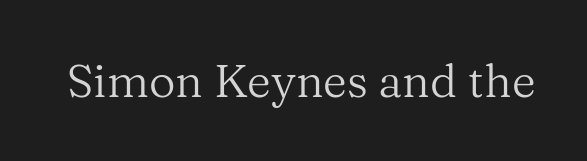
Stem width sits at or under what a default text font uses. Posture: vertical. Look at the bottom of the vertical strokes: they flare into serifs here. Is this a fixed-width face? No — the glyphs have proportional, varying widths.
